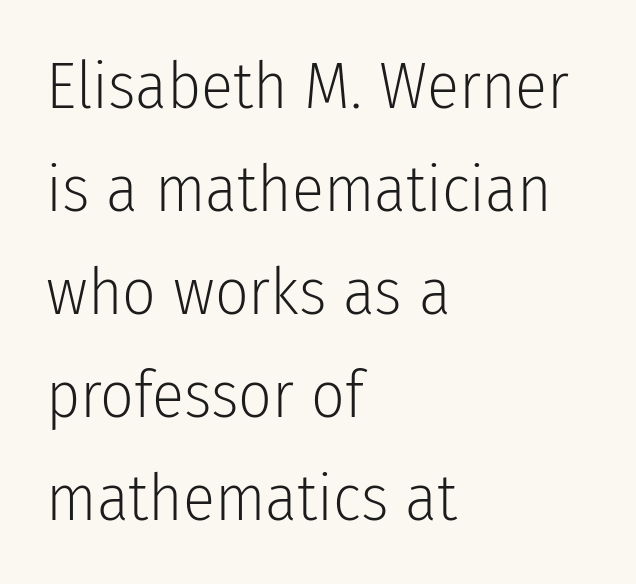
A student would call this left alignment; a typographer would say flush left, rag right. Observe the absence of serifs on each vertical stroke in this sample. Normally led — the rows are evenly, conventionally spaced. Nothing unusual about the tracking: characters are spaced as the font intends. Style check: upright.
